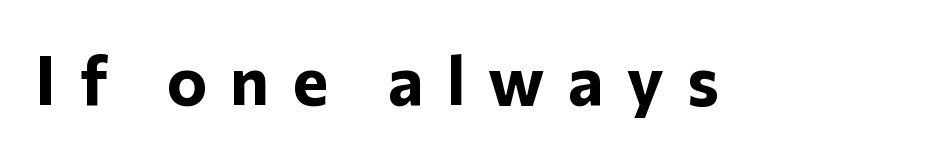
The image shows 68 px bold sans-serif type, upright; set unusually wide letter spacing (+0.34 em), not underlined; low stroke contrast and a medium x-height.
